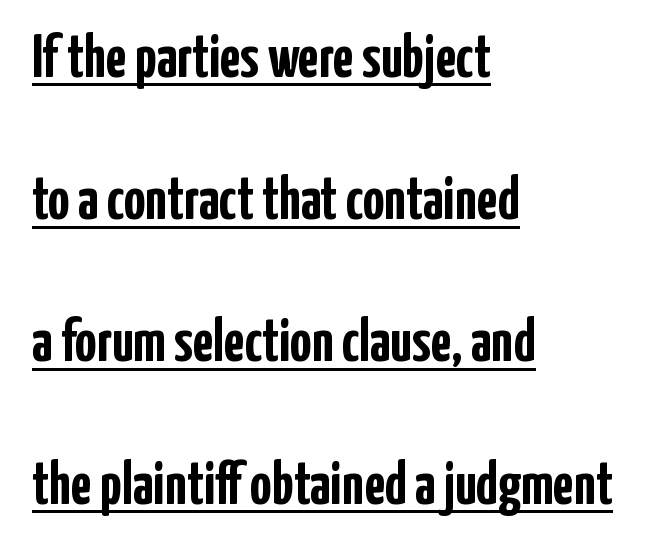
Q: Is the text bold? A: Yes.
Q: Is the text italic (slanted)? A: No, it is upright.
Q: Is the typeface a serif or a sans-serif typeface? A: Sans-serif.
Q: Is the text underlined? A: Yes.
Q: How is the paragraph aligned? A: Left-aligned.
Q: Is the spacing between letters normal or unusually wide? A: Normal.
Q: Is the spacing between lines tight, normal or loose? A: Loose.
Q: Width (condensed, normal, or wide)? A: Condensed.
Q: Stroke contrast? A: Low.
Q: x-height? A: Medium.
Q: Monospaced? A: No.
